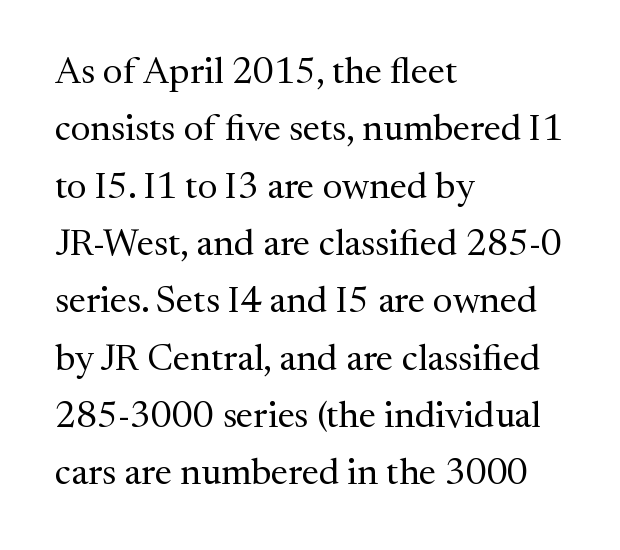
{"serif": "yes", "italic": "no", "bold": "no", "weight": "regular", "width": "normal", "stroke_contrast": "medium", "x_height": "medium", "monospaced": "no", "underline": "no", "align": "left", "line_spacing": "normal", "line_spacing_ratio": 1.55, "letter_spacing": "normal", "letter_spacing_em": 0.0, "glyph_px": 37}
